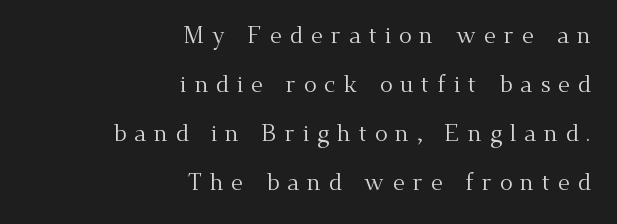
{"italic": "no", "bold": "no", "underline": "no", "align": "right", "line_spacing": "loose", "line_spacing_ratio": 2.04, "letter_spacing": "wide", "letter_spacing_em": 0.32, "glyph_px": 24}
